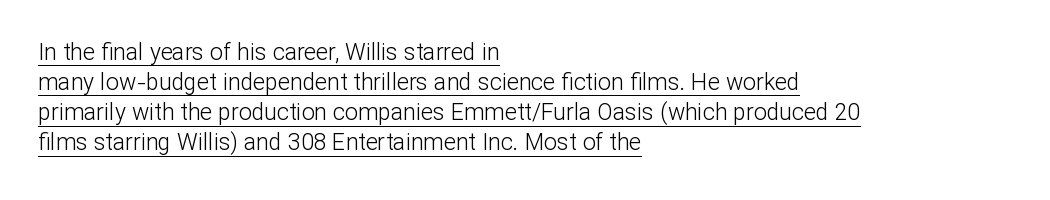
Q: Is the text bold? A: No.
Q: Is the text italic (slanted)? A: No, it is upright.
Q: Is the text underlined? A: Yes.
Q: How is the paragraph aligned? A: Left-aligned.
Q: Is the spacing between letters normal or unusually wide? A: Normal.
Q: Is the spacing between lines tight, normal or loose? A: Normal.
